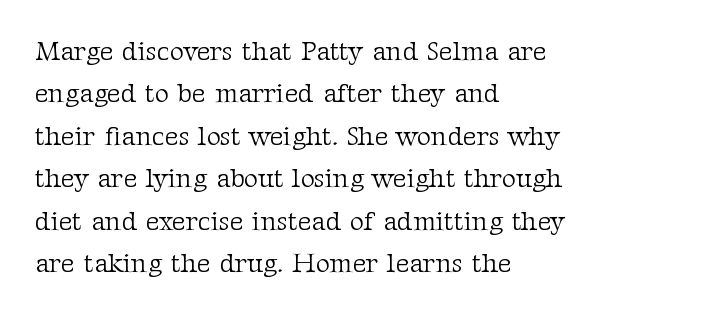
Characters follow at the spacing the type designer built in. Where is the straight margin? On the left. Weight: regular or lighter. Check the space under the baseline: it is left empty. Each new line begins a customary step beneath the previous one.
